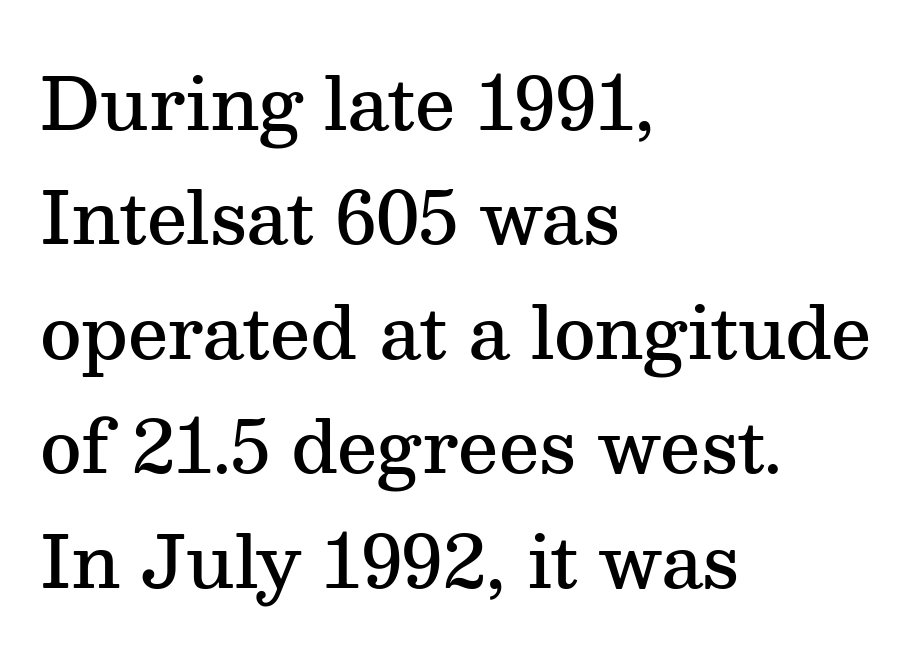
Yep, those are serifs on the letters. Look at the tracking — it's just the regular setting, nothing added. These lines are rendered in a variable-pitch font. I'd describe the lettering as semibold — firm but not a full bold. Short and long lines alike share a common starting point at left.
